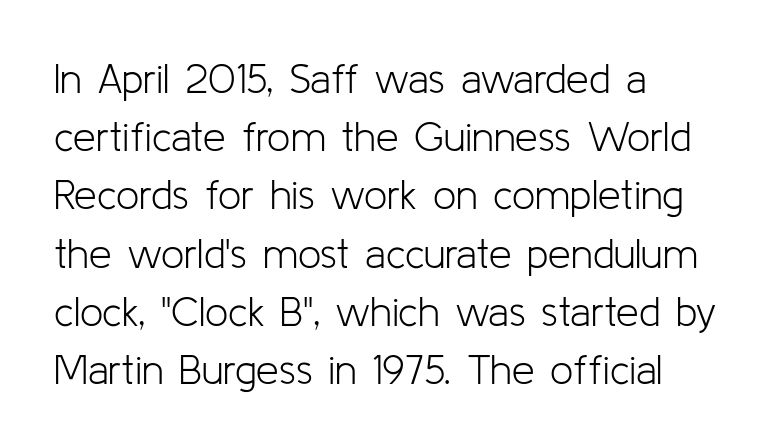
These glyphs show unthickened strokes, regular width or finer. Standard letterfit; no display-style spreading of the glyphs. Is there much room between lines? A standard amount, neither cramped nor airy. Line beginnings align vertically; line endings do not. The passage shown is not underscored anywhere.
